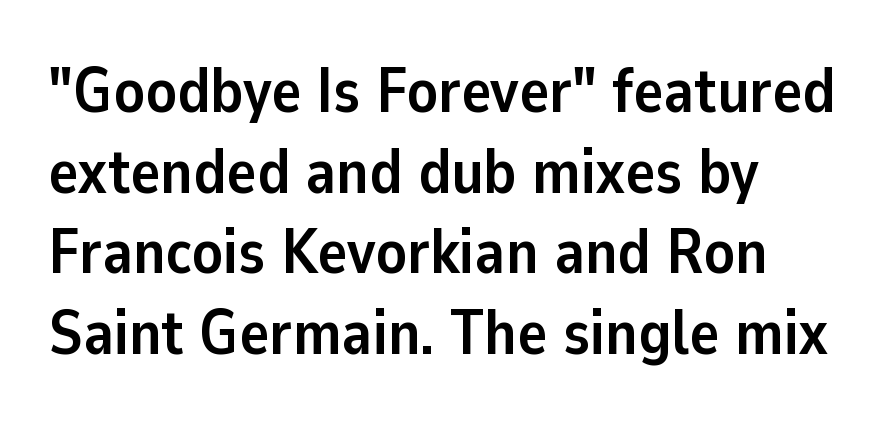
The image shows 63 px semibold sans-serif type, upright; set normal line spacing (1.28x), normal letter spacing, not underlined; low stroke contrast and a medium x-height.
